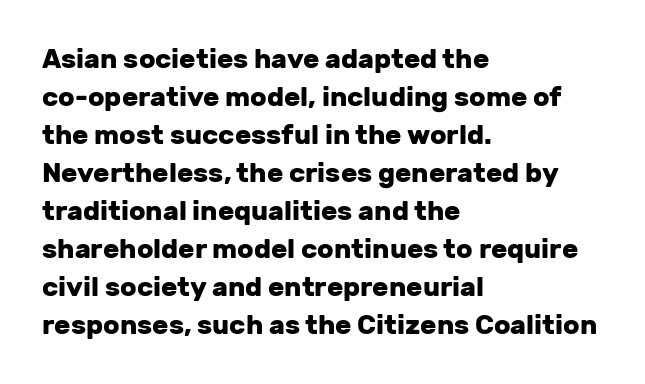
Q: Is the text bold? A: Yes.
Q: Is the text italic (slanted)? A: No, it is upright.
Q: Is the text underlined? A: No.
Q: How is the paragraph aligned? A: Left-aligned.
Q: Is the spacing between letters normal or unusually wide? A: Normal.
Q: Is the spacing between lines tight, normal or loose? A: Normal.
